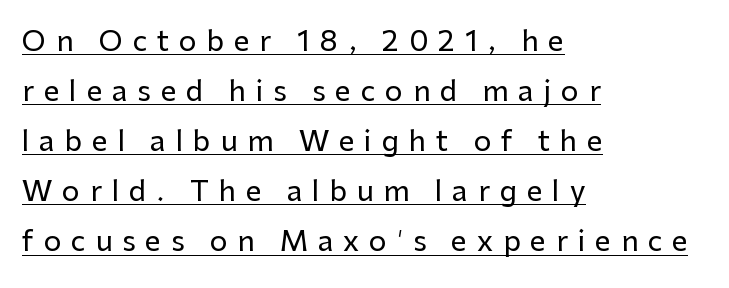
In terms of letterspacing, this is a distinctly airy, spread setting. A sans-serif font was chosen for this passage. Where is the straight margin? On the left. The face used here appears with an underline applied. Looks like regular typesetting: each glyph gets only the width it needs. If you drew a line through each stem, it would be perfectly vertical.
